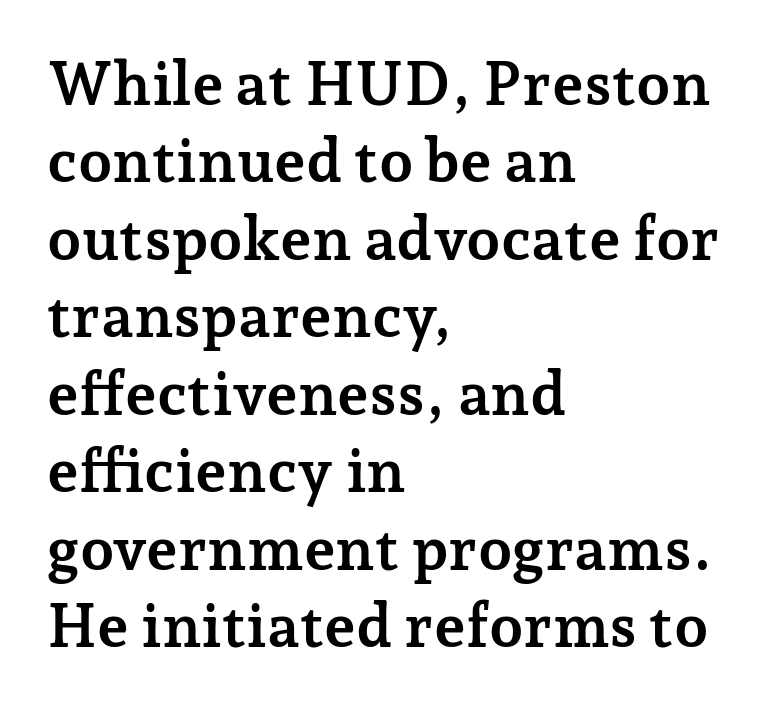
Quick note: not italic, upright. The line-height multiplier appears to be the usual default. A typesetter would label this face a serif. Is the letter spacing exaggerated? No — it looks like the ordinary default.
